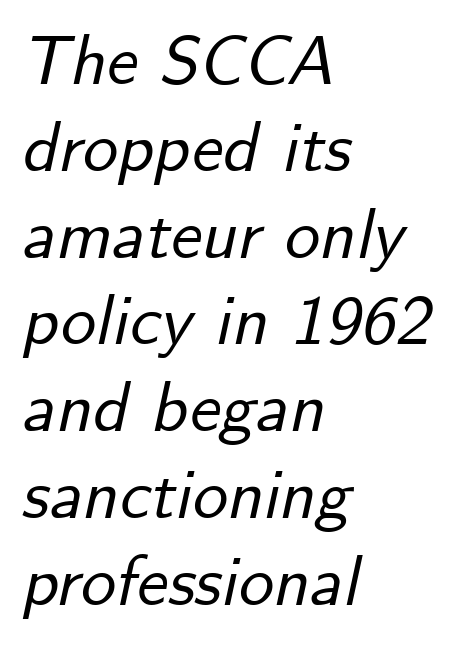
Q: Is the text italic (slanted)? A: Yes, it leans right by about 12 degrees.
Q: Is the text underlined? A: No.
Q: How is the paragraph aligned? A: Left-aligned.
Q: Is the spacing between letters normal or unusually wide? A: Normal.
Q: Width (condensed, normal, or wide)? A: Normal.
Q: Stroke contrast? A: Low.
Q: x-height? A: Small.
Q: Monospaced? A: No.
